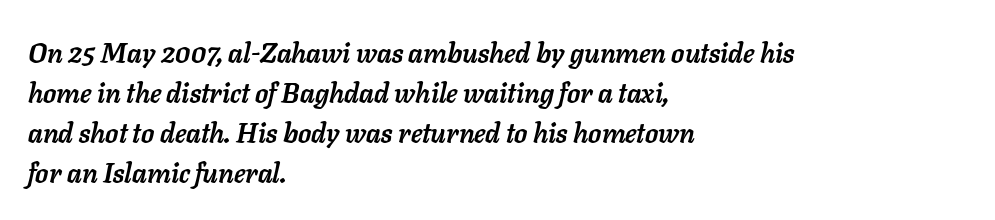
Q: Is the text bold? A: Yes.
Q: Is the text italic (slanted)? A: Yes, it leans right by about 11 degrees.
Q: Is the text underlined? A: No.
Q: How is the paragraph aligned? A: Left-aligned.
Q: Is the spacing between letters normal or unusually wide? A: Normal.
Q: Is the spacing between lines tight, normal or loose? A: Normal.
